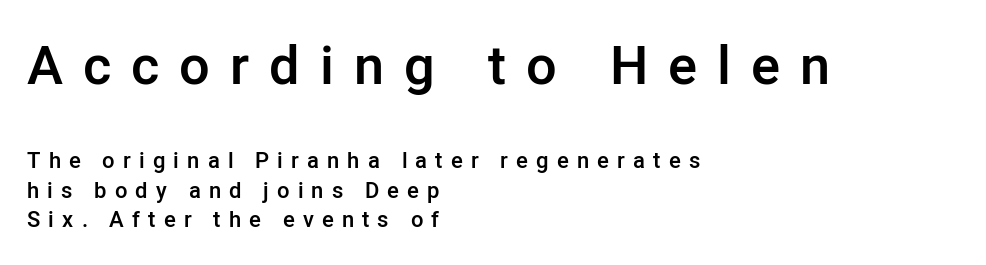
Q: Is the text bold? A: Semi-bold.
Q: Is the text italic (slanted)? A: No, it is upright.
Q: Is the typeface a serif or a sans-serif typeface? A: Sans-serif.
Q: Is the text underlined? A: No.
Q: How is the paragraph aligned? A: Left-aligned.
Q: Is the spacing between letters normal or unusually wide? A: Unusually wide.
Q: Is the spacing between lines tight, normal or loose? A: Normal.
Q: Which block of text is set in a larger size, the first (top) or the second (bottom)? A: The first (top) one.
Q: Width (condensed, normal, or wide)? A: Normal.
Q: Stroke contrast? A: Low.
Q: x-height? A: Medium.
Q: Monospaced? A: No.
